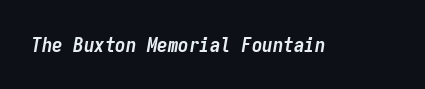
Each word holds together tightly as a unit, with standard inter-letter gaps. This is heavy type, rendered in bold. The zone under the glyphs is completely vacant. Is the type slanted? Yes — the strokes lean at a clear angle.
